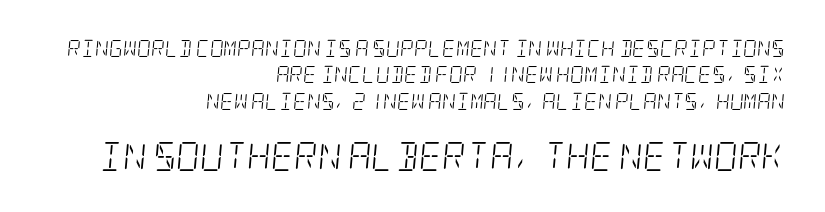
Q: Is the text bold? A: No.
Q: Is the text italic (slanted)? A: Yes, it leans right by about 5 degrees.
Q: Is the typeface a serif or a sans-serif typeface? A: Serif.
Q: Is the text underlined? A: No.
Q: How is the paragraph aligned? A: Right-aligned.
Q: Is the spacing between letters normal or unusually wide? A: Normal.
Q: Is the spacing between lines tight, normal or loose? A: Normal.
Q: Which block of text is set in a larger size, the first (top) or the second (bottom)? A: The second (bottom) one.
Q: Width (condensed, normal, or wide)? A: Condensed.
Q: Stroke contrast? A: Low.
Q: x-height? A: Large.
